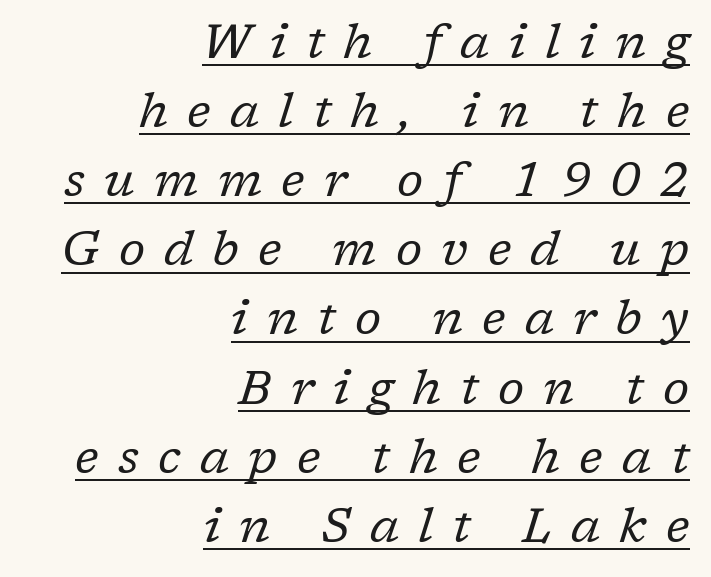
Q: Is the text bold? A: No.
Q: Is the text italic (slanted)? A: Yes, it leans right by about 17 degrees.
Q: Is the typeface a serif or a sans-serif typeface? A: Serif.
Q: Is the text underlined? A: Yes.
Q: How is the paragraph aligned? A: Right-aligned.
Q: Is the spacing between letters normal or unusually wide? A: Unusually wide.
Q: Is the spacing between lines tight, normal or loose? A: Normal.
Q: Width (condensed, normal, or wide)? A: Normal.
Q: Stroke contrast? A: Low.
Q: x-height? A: Medium.
Q: Monospaced? A: No.
